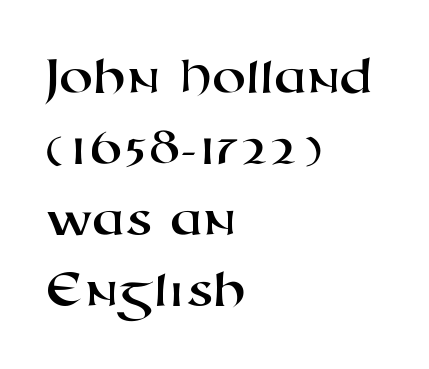
No feet cap the strokes, marking this as sans-serif type. No extra tracking has been applied to these lines. Has an underline been added? It has not. The face used here is proportionally spaced, like ordinary book or web type. Interline gaps are of average width in this sample. The rag falls on the right side of this text block.
